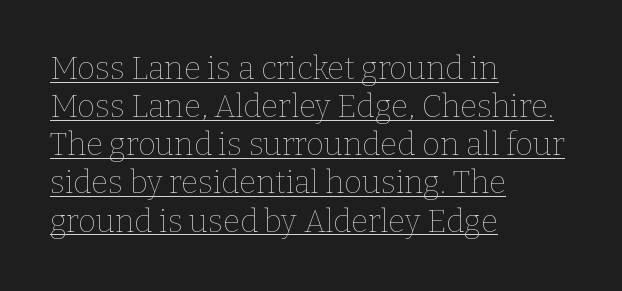
The ragged edge is on the right, which tells us the setting is flush left. The typesetting does not lean heavy: it is not bold. These characters rest on top of a visible drawn line. Italic: no, the glyphs are upright roman. No extra tracking has been applied to these lines. Varying glyph widths throughout — classic text-font behaviour.
